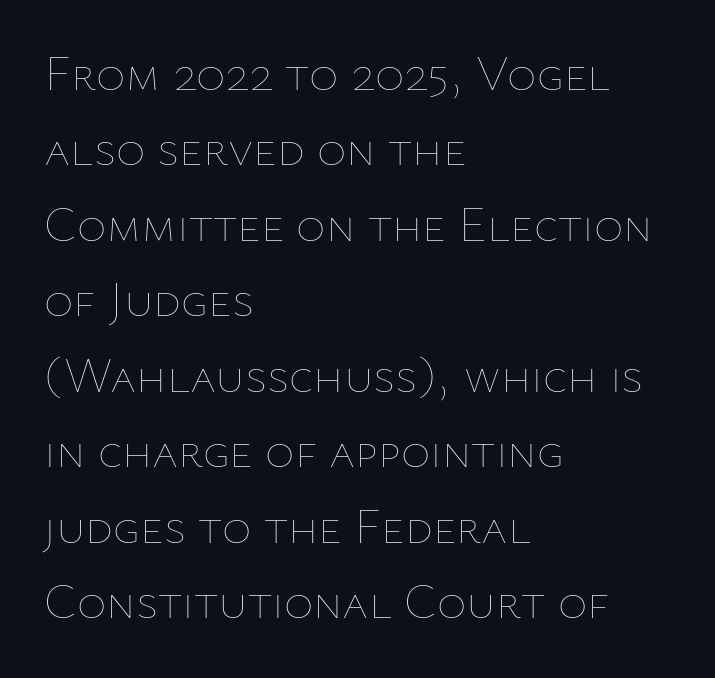
The image shows 50 px thin type, upright; set left-aligned, normal line spacing (1.51x), normal letter spacing, not underlined; low stroke contrast and a medium x-height.
